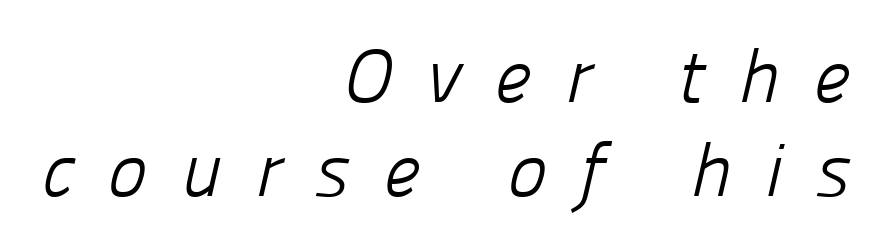
The lines sit at an ordinary, default distance from one another. I'd call this a sans setting — the letters go barefoot. The baseline area is clear. The face used here is rendered with a markedly widened letterfit. Unbolded letterforms with no extra heft.
